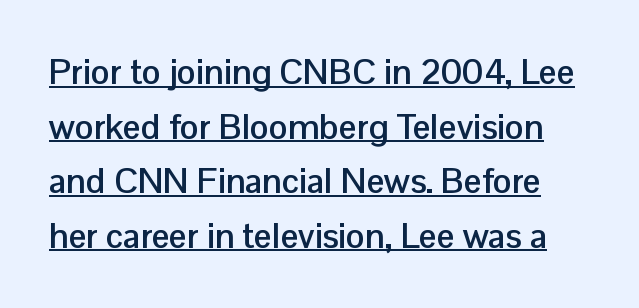
The image shows 35 px semibold sans-serif type, upright; set normal line spacing (1.56x), normal letter spacing, underlined; low stroke contrast and a medium x-height.
